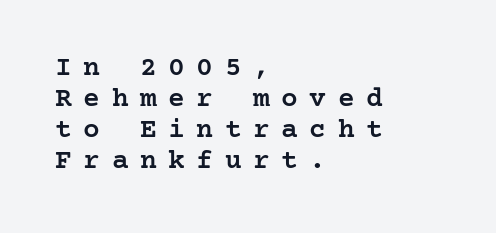
The image shows 28 px semibold serif type, upright; set left-aligned, tight line spacing (1.11x), unusually wide letter spacing (+0.41 em), not underlined; low stroke contrast and a medium x-height.
